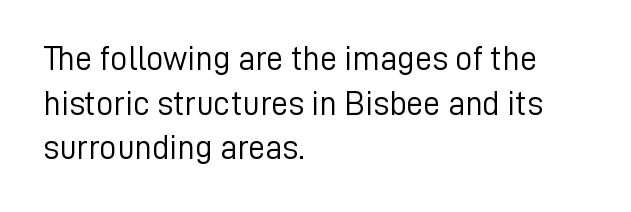
The image shows 34 px light sans-serif type, upright; set left-aligned, normal line spacing (1.31x), normal letter spacing, not underlined; low stroke contrast and a medium x-height.
